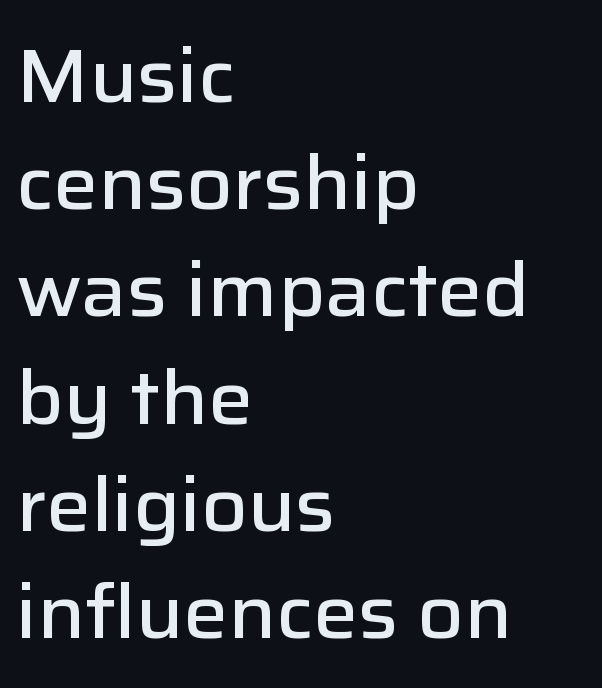
{"serif": "no", "italic": "no", "bold": "semi", "weight": "semibold", "width": "normal", "stroke_contrast": "low", "x_height": "medium", "monospaced": "no", "underline": "no", "align": "left", "line_spacing": "normal", "line_spacing_ratio": 1.43, "letter_spacing": "normal", "letter_spacing_em": 0.0, "glyph_px": 75}
